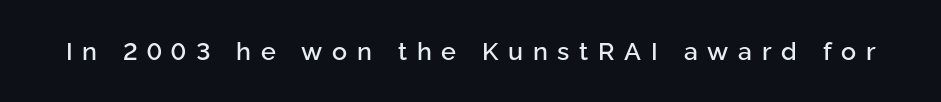
Q: Is the text italic (slanted)? A: No, it is upright.
Q: Is the text underlined? A: No.
Q: Is the spacing between letters normal or unusually wide? A: Unusually wide.
